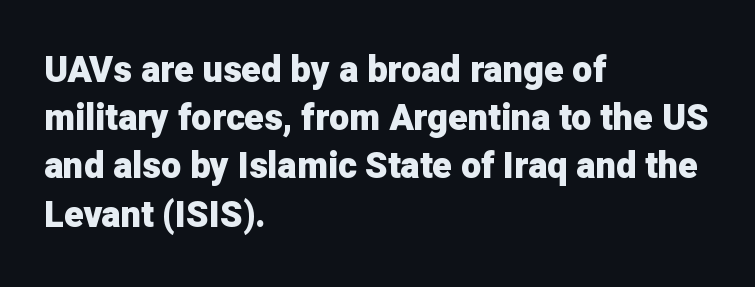
{"serif": "no", "italic": "no", "bold": "yes", "weight": "heavy", "width": "normal", "stroke_contrast": "low", "x_height": "medium", "monospaced": "no", "underline": "no", "align": "left", "line_spacing": "normal", "line_spacing_ratio": 1.34, "letter_spacing": "normal", "letter_spacing_em": 0.0, "glyph_px": 36}
